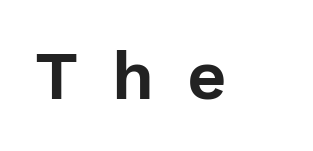
The image shows 68 px sans-serif type, upright; set unusually wide letter spacing (+0.49 em), not underlined; low stroke contrast and a medium x-height.
